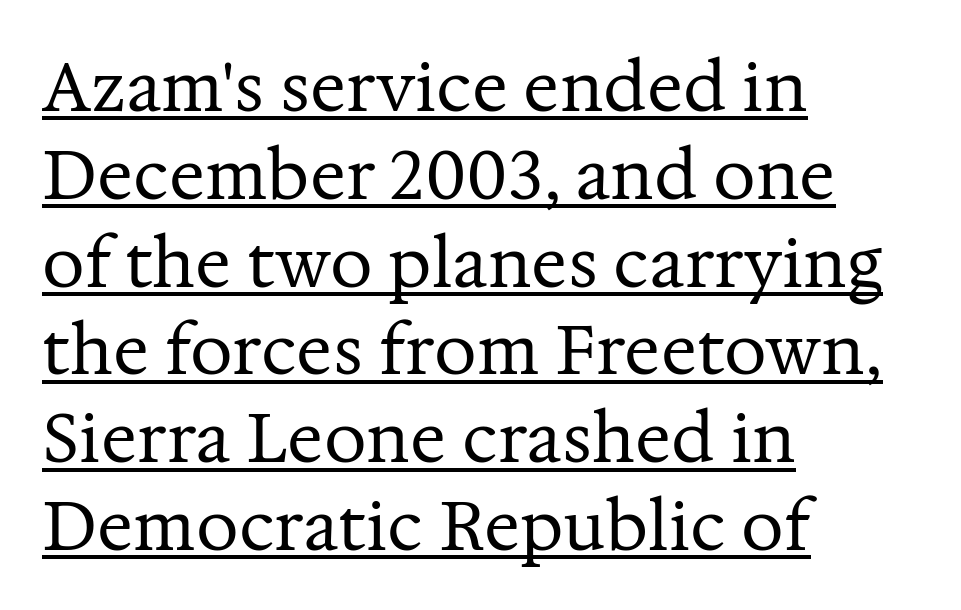
{"serif": "yes", "italic": "no", "bold": "no", "weight": "regular", "width": "normal", "stroke_contrast": "medium", "x_height": "medium", "monospaced": "no", "underline": "yes", "align": "left", "line_spacing": "normal", "line_spacing_ratio": 1.31, "letter_spacing": "normal", "letter_spacing_em": 0.0, "glyph_px": 67}
